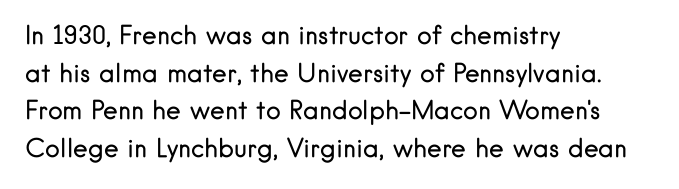
The face used here is rendered with its standard letterfit. Just letters on the line, the space beneath them empty. Caption: face not bold, strokes unweighted. Line spacing here is normal.
